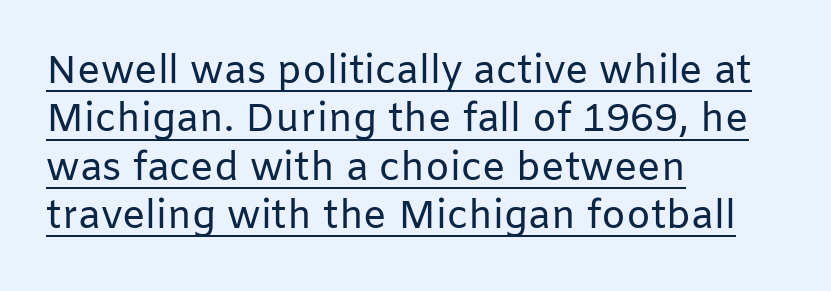
{"serif": "no", "italic": "no", "bold": "no", "weight": "regular", "width": "normal", "stroke_contrast": "low", "x_height": "medium", "monospaced": "no", "underline": "yes", "align": "left", "line_spacing_ratio": 1.24, "letter_spacing": "normal", "letter_spacing_em": 0.0, "glyph_px": 39}
